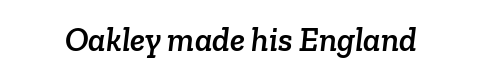
{"serif": "yes", "width": "normal", "stroke_contrast": "low", "x_height": "medium", "monospaced": "no", "underline": "no", "letter_spacing": "normal", "letter_spacing_em": 0.0, "glyph_px": 34}
